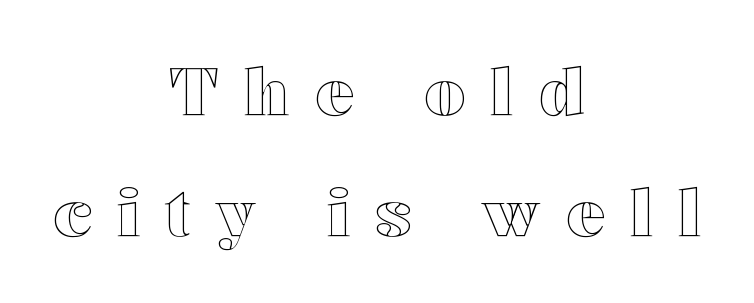
Q: Is the text italic (slanted)? A: No, it is upright.
Q: Is the text underlined? A: No.
Q: How is the paragraph aligned? A: Centered.
Q: Is the spacing between letters normal or unusually wide? A: Unusually wide.
Q: Width (condensed, normal, or wide)? A: Wide.
Q: x-height? A: Medium.
Q: Monospaced? A: No.
